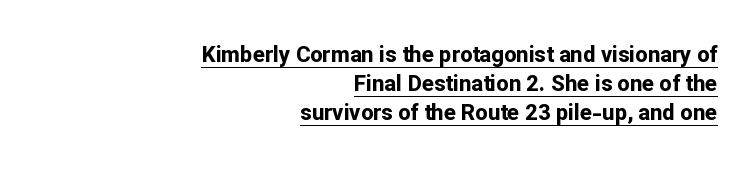
Q: Is the text bold? A: Yes.
Q: Is the text italic (slanted)? A: No, it is upright.
Q: Is the text underlined? A: Yes.
Q: How is the paragraph aligned? A: Right-aligned.
Q: Is the spacing between letters normal or unusually wide? A: Normal.
Q: Is the spacing between lines tight, normal or loose? A: Normal.
